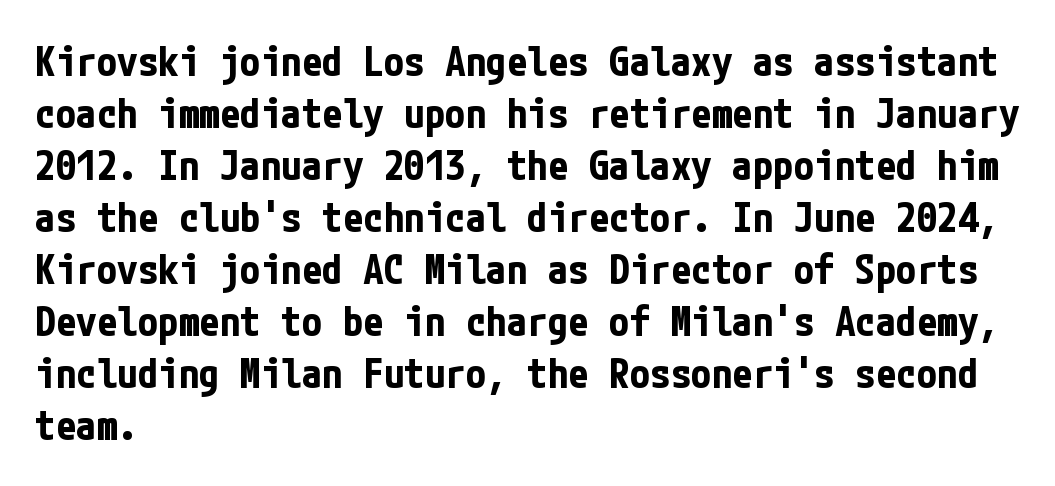
{"serif": "no", "italic": "no", "bold": "yes", "weight": "bold", "width": "condensed", "stroke_contrast": "low", "x_height": "medium", "underline": "no", "align": "left", "line_spacing": "normal", "line_spacing_ratio": 1.27, "letter_spacing": "normal", "letter_spacing_em": 0.0, "glyph_px": 41}
